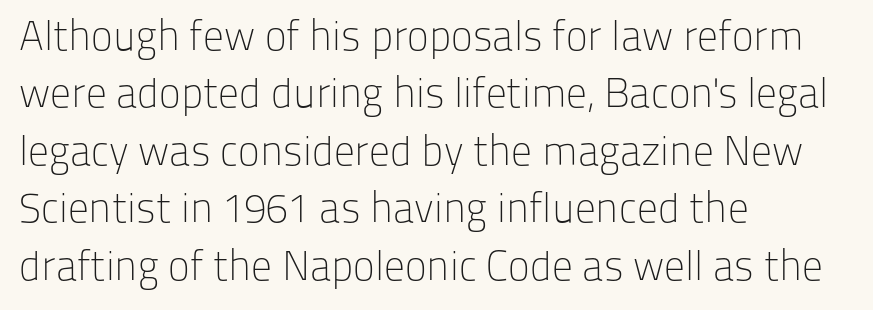
The letterforms sit at book weight or below. Inter-character spacing is left at the font's built-in metrics. This is the regular roman posture of the typeface. This is sans-serif lettering, the kind often seen on screens and signage. Descenders are the only things crossing below the line.
